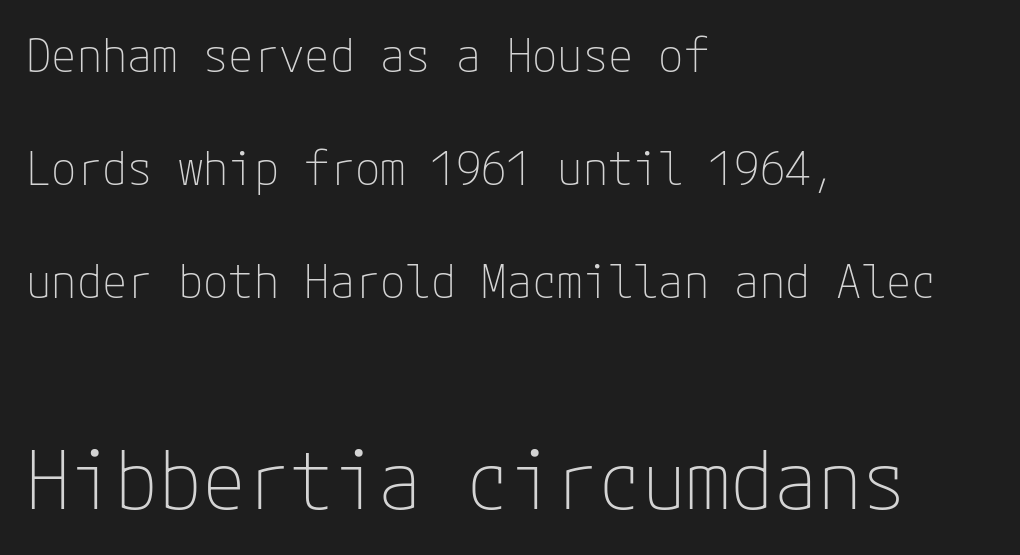
Q: Is the text bold? A: No.
Q: Is the text italic (slanted)? A: No, it is upright.
Q: Is the typeface a serif or a sans-serif typeface? A: Sans-serif.
Q: Is the text underlined? A: No.
Q: How is the paragraph aligned? A: Left-aligned.
Q: Is the spacing between letters normal or unusually wide? A: Normal.
Q: Is the spacing between lines tight, normal or loose? A: Loose.
Q: Which block of text is set in a larger size, the first (top) or the second (bottom)? A: The second (bottom) one.
Q: Width (condensed, normal, or wide)? A: Normal.
Q: Stroke contrast? A: Low.
Q: x-height? A: Medium.
